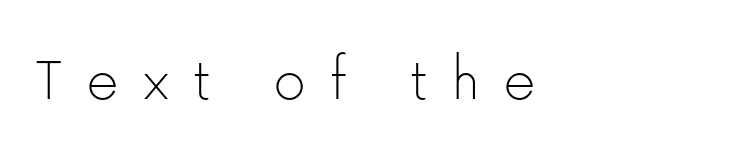
The image shows 64 px thin sans-serif type, upright; set unusually wide letter spacing (+0.37 em), not underlined; low stroke contrast and a medium x-height.
